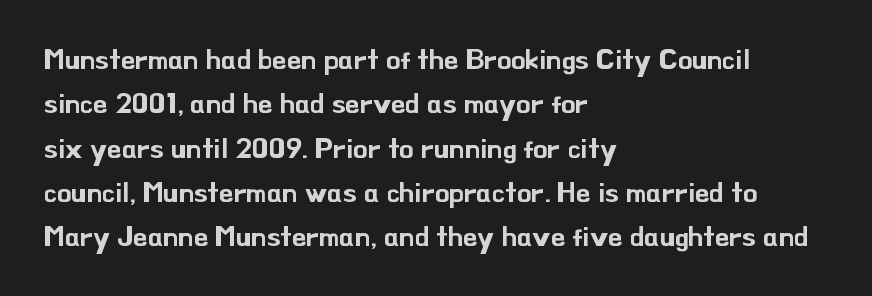
You could call the tracking neutral — neither tight nor loose. Is there much room between lines? A standard amount, neither cramped nor airy. A classic flush-left, rag-right setting is used for this passage. A typesetter would call this proportional, since set widths differ per character. The type family on display is of the sans-serif kind.
